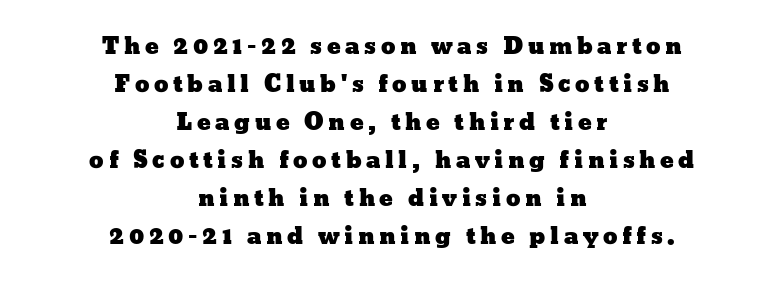
{"italic": "no", "underline": "no", "align": "center", "line_spacing": "normal", "line_spacing_ratio": 1.65, "letter_spacing": "wide", "letter_spacing_em": 0.2, "glyph_px": 23}
